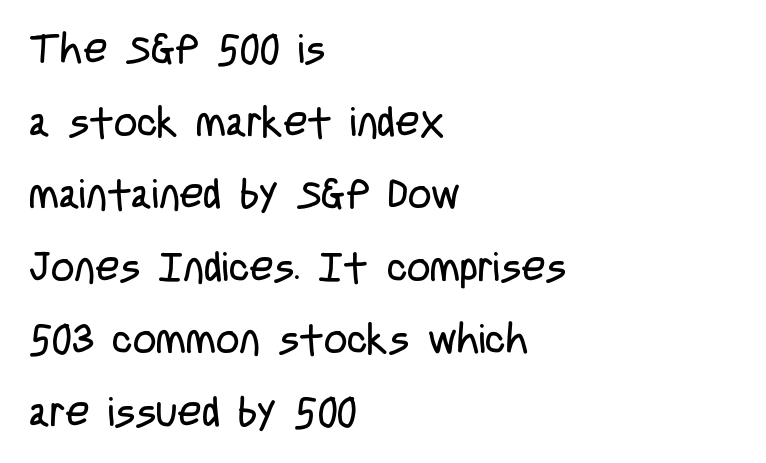
Every row of glyphs begins at an identical x-position on the left. Spacing verdict: proportional, widths tailored to each character. The gaps between neighbouring characters are ordinary and unremarkable. Nope, no serifs anywhere on these letters. Stroke mass is kept to a normal reading level or below. Bare-footed words on every line.
